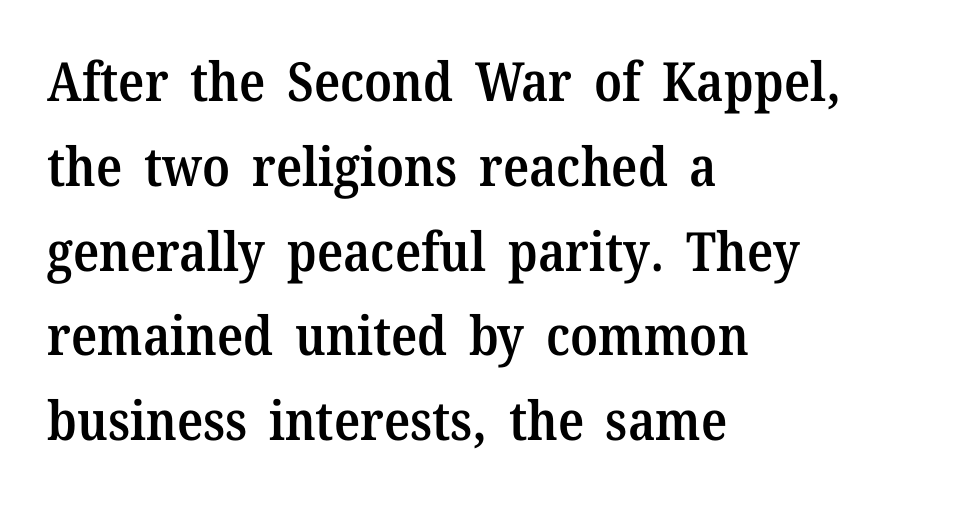
The image shows 54 px semibold serif type, upright; set left-aligned, normal line spacing (1.57x), normal letter spacing, not underlined; medium stroke contrast and a medium x-height.
